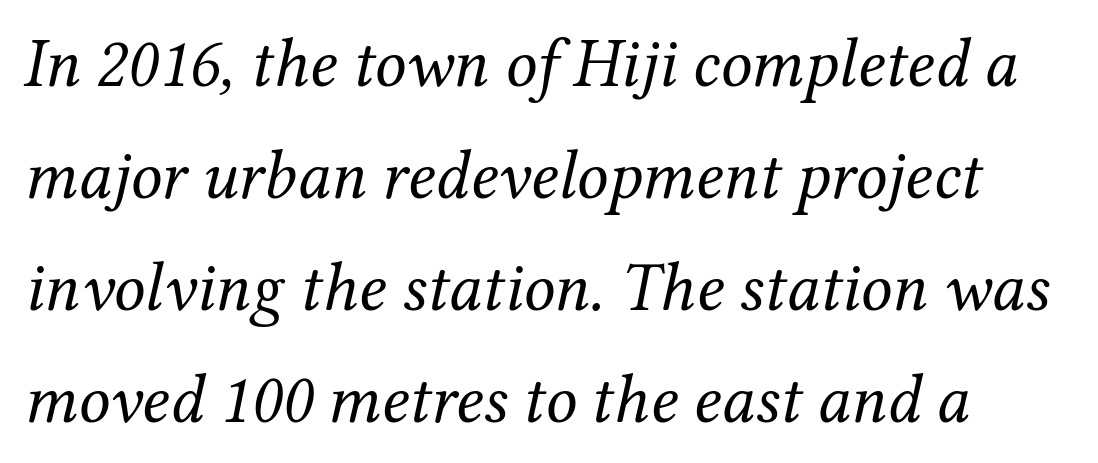
The image shows 70 px regular-weight serif type, italic (leaning right); set left-aligned, normal line spacing (1.6x), normal letter spacing, not underlined; medium stroke contrast and a medium x-height.
